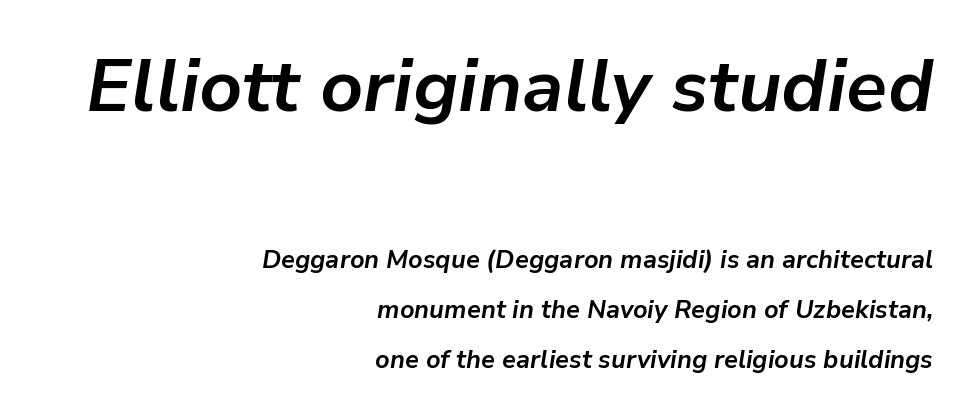
The image shows 74 px bold type, italic (leaning right); set right-aligned, loose line spacing (1.99x), normal letter spacing, not underlined; the first (top) block is 2.96x larger; low stroke contrast and a medium x-height.
